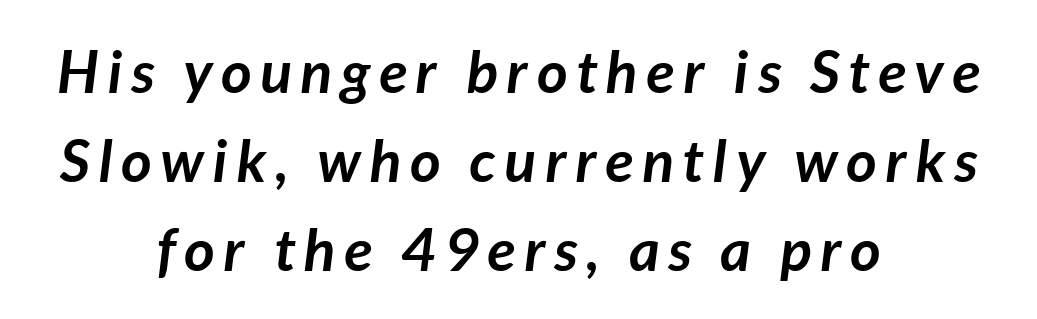
Here the designer chose a conventional face with non-uniform glyph widths. Every letter is thick-stroked: bold, no question. Honestly, the row spacing looks completely unremarkable. The axis of the letterforms is tilted away from vertical. Decoration check: the copy has no underline.
